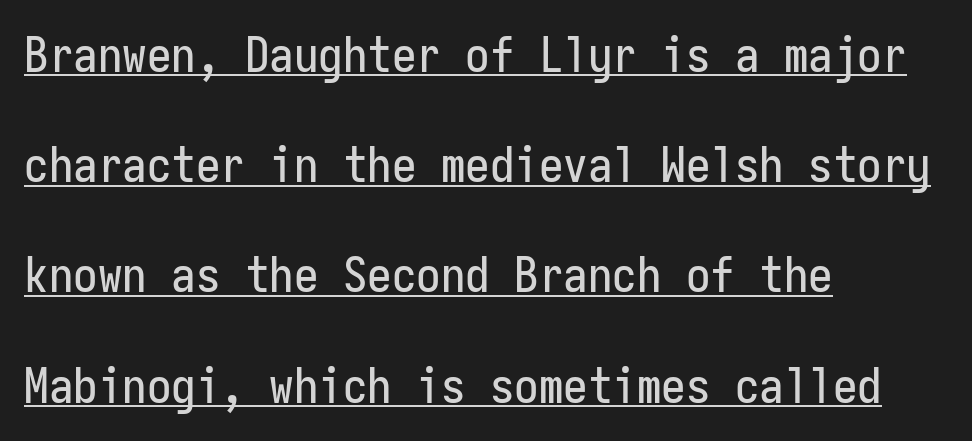
This sample trades compactness for vertical openness between lines. Nope, not italic — everything's standing straight. Notice how a bar underscores the lettering throughout. The line texture is even and compact thanks to regular tracking. Examine the stroke ends and you'll find no serifs.
